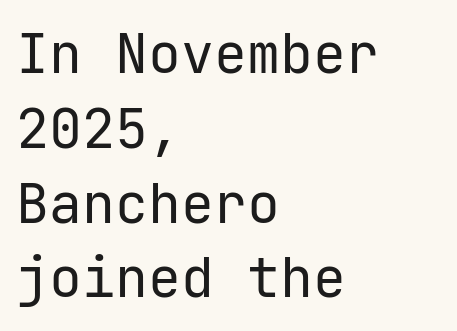
Students, observe: this is what conventionally led text looks like. This reads as an unemphasized weight, regular at the heaviest. In CSS terms this would be text-align: left. This is sans-serif lettering, the kind often seen on screens and signage. Designer's note — italics off, roman on.
